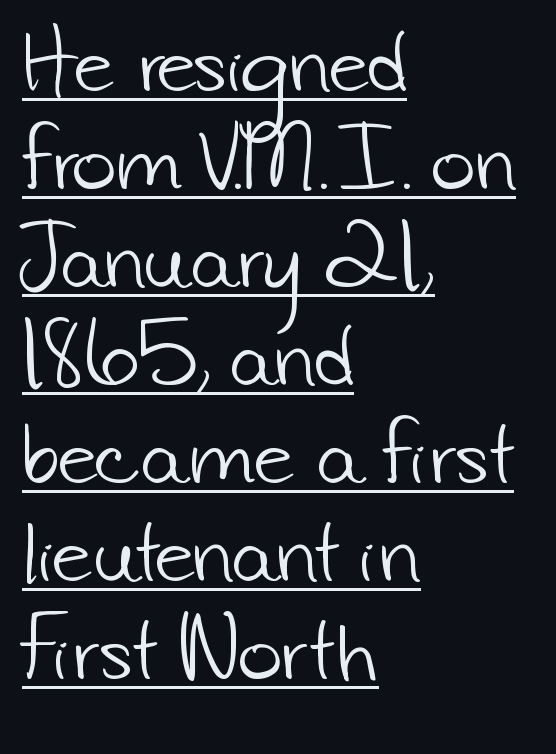
Like a heading marked for emphasis, these lines bear an underscore. Letters have the restrained weight of plain body copy at most. In CSS terms this would be text-align: left. The letterforms sit shoulder to shoulder at normal distance. Regular leading.
